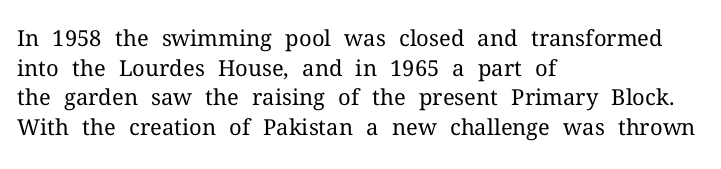
Unmarked baselines from the first word to the last. The designer left line spacing at the default. The rendering anchors every line to the left-hand side. The gaps between neighbouring characters are ordinary and unremarkable. The type sits square on the baseline with zero lean.
